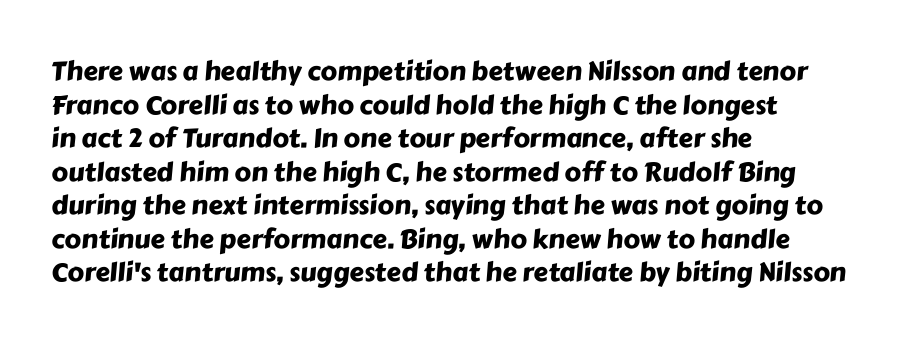
The image shows 26 px text type; set left-aligned, normal line spacing (1.29x), normal letter spacing, not underlined.
